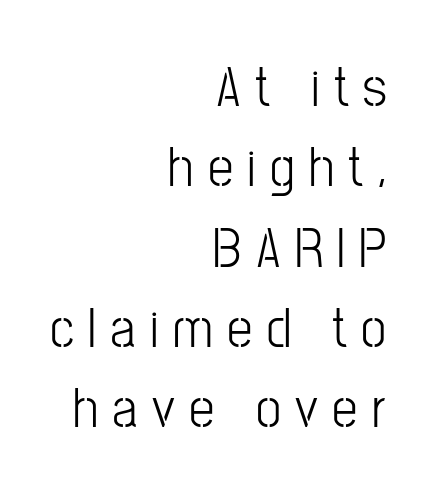
The image shows 57 px light, condensed sans-serif type, upright; set right-aligned, normal line spacing (1.41x), unusually wide letter spacing (+0.25 em), not underlined; low stroke contrast and a medium x-height.
